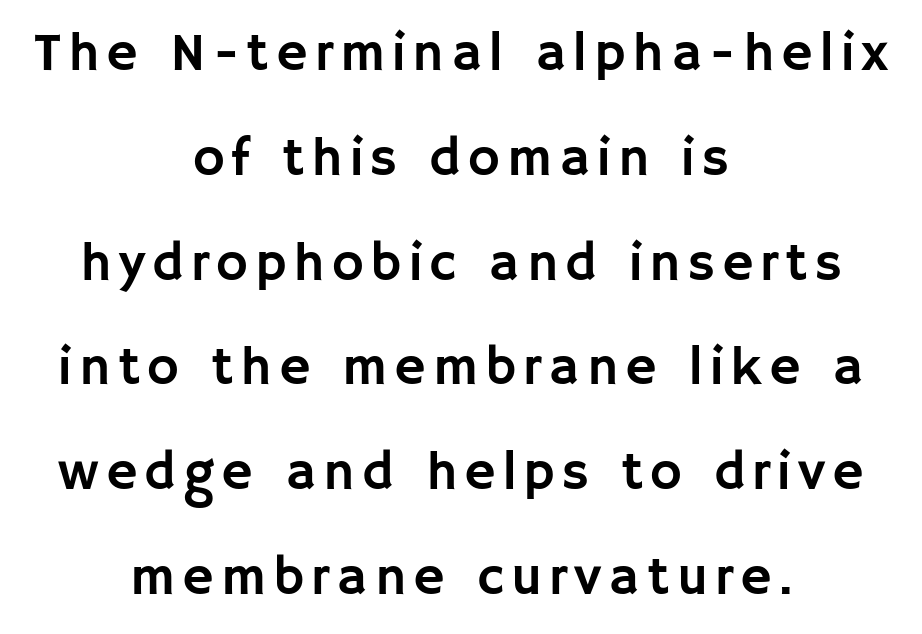
{"serif": "no", "italic": "no", "width": "normal", "stroke_contrast": "low", "x_height": "large", "monospaced": "no", "underline": "no", "align": "center", "line_spacing": "loose", "line_spacing_ratio": 1.94, "glyph_px": 54}
